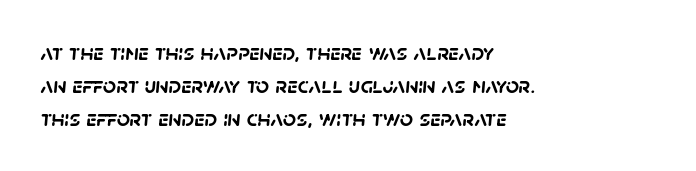
Bold? Absolutely — the strokes are thick and heavy. Descenders are the only things crossing below the line. The rows are spaced the way most documents space them. You could call the tracking neutral — neither tight nor loose.
